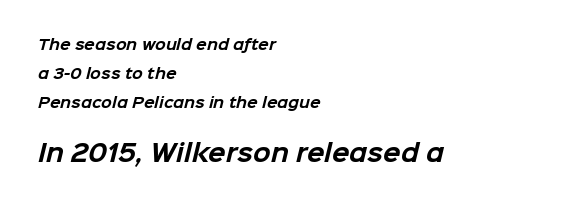
{"bold": "yes", "underline": "no", "align": "left", "line_spacing": "loose", "line_spacing_ratio": 2.07, "letter_spacing": "normal", "letter_spacing_em": 0.0, "larger_block": "second", "size_ratio": 1.64, "glyph_px": 23}
